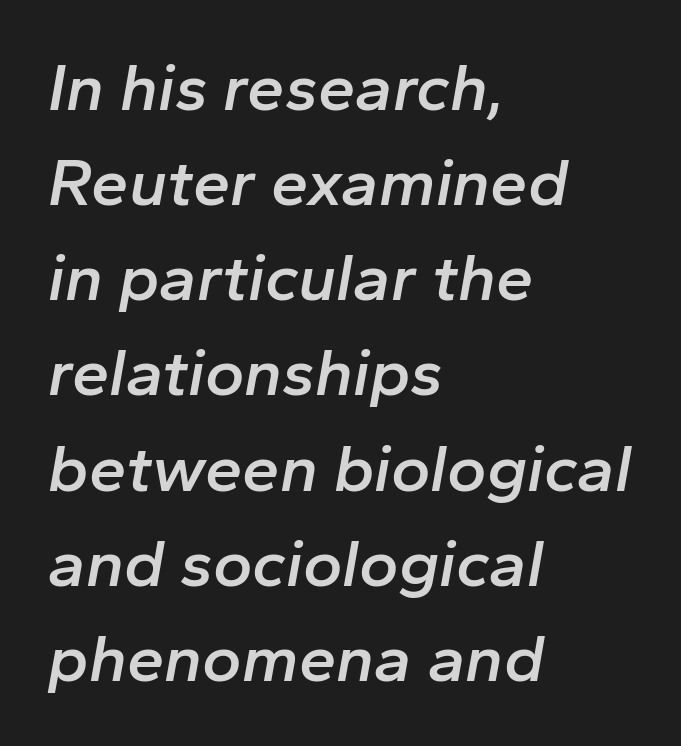
{"italic": "yes", "lean": "right", "slant_degrees": 10, "bold": "semi", "weight": "semibold", "width": "normal", "stroke_contrast": "low", "x_height": "medium", "monospaced": "no", "underline": "no", "align": "left", "line_spacing": "normal", "line_spacing_ratio": 1.42, "letter_spacing": "normal", "letter_spacing_em": 0.0, "glyph_px": 67}
